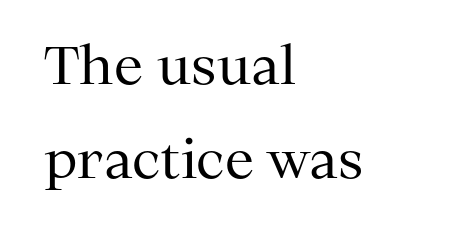
Q: Is the text bold? A: No.
Q: Is the text italic (slanted)? A: No, it is upright.
Q: Is the typeface a serif or a sans-serif typeface? A: Serif.
Q: Is the text underlined? A: No.
Q: How is the paragraph aligned? A: Left-aligned.
Q: Is the spacing between letters normal or unusually wide? A: Normal.
Q: Width (condensed, normal, or wide)? A: Normal.
Q: Stroke contrast? A: Medium.
Q: x-height? A: Medium.
Q: Monospaced? A: No.
